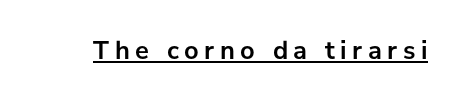
Q: Is the text bold? A: Yes.
Q: Is the text italic (slanted)? A: No, it is upright.
Q: Is the text underlined? A: Yes.
Q: Is the spacing between letters normal or unusually wide? A: Unusually wide.
